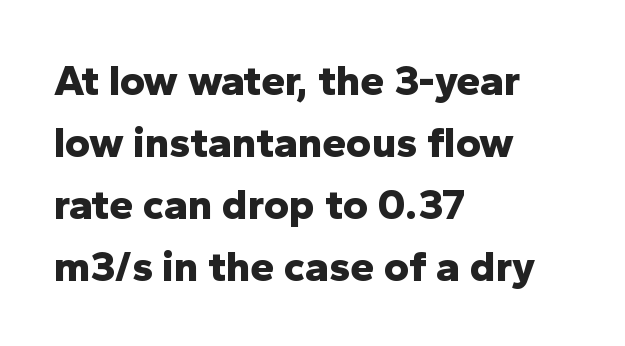
{"serif": "no", "italic": "no", "bold": "yes", "weight": "bold", "width": "normal", "stroke_contrast": "low", "x_height": "medium", "monospaced": "no", "underline": "no", "align": "left", "line_spacing": "normal", "line_spacing_ratio": 1.44, "letter_spacing": "normal", "letter_spacing_em": 0.0, "glyph_px": 43}
